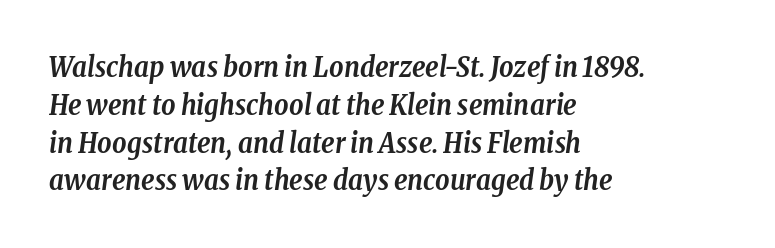
There is no visible air inserted between adjacent glyphs. Each letter's strokes conclude with small projecting serifs. Notice how thick the strokes are: this is what a full bold looks like. Underline: absent. In CSS terms this would be text-align: left.
